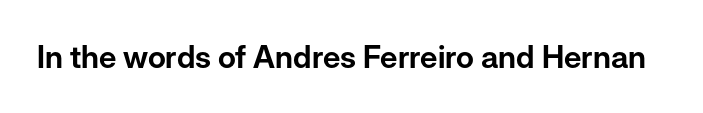
Italic? Not at all — the glyphs are vertical. Descender tails drop into unmarked territory. The glyphs in this specimen are sans serif. Spacing between characters is what you'd get straight out of the box.
